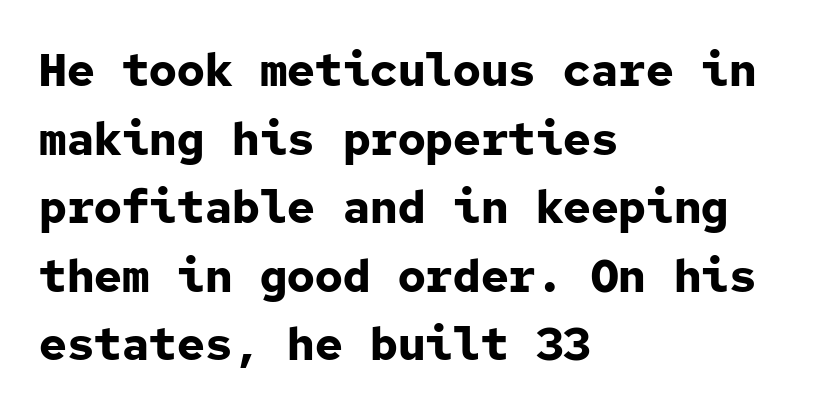
{"serif": "no", "italic": "no", "bold": "yes", "weight": "bold", "width": "normal", "stroke_contrast": "low", "x_height": "medium", "monospaced": "yes", "underline": "no", "align": "left", "line_spacing": "normal", "line_spacing_ratio": 1.49, "letter_spacing": "normal", "letter_spacing_em": 0.0, "glyph_px": 46}
